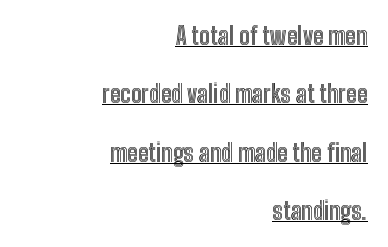
In terms of posture, this sample is upright. Which margin do the lines hug? The right one — the left edge is uneven. Whoever set this chose breathing room over compactness in the vertical rhythm. Compared with undecorated copy, this sample adds a rule below the words. Does extra space separate the letters? No, they use regular spacing.
